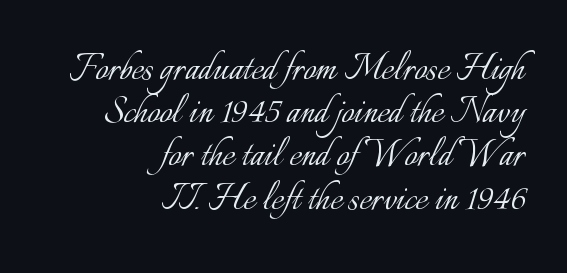
A light-to-regular cut is what we see here. The lines are quadded right. Quick note: underline off. Whoever set this chose condensed vertical rhythm over breathing room. The letters advance in unequal steps, a hallmark of proportional type.
